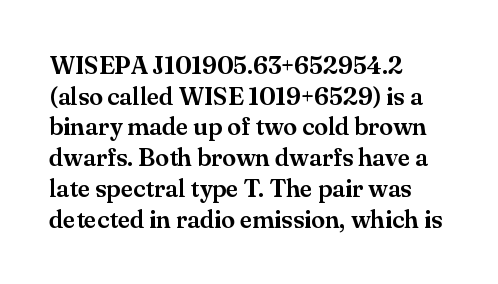
{"italic": "no", "underline": "no", "align": "left", "line_spacing_ratio": 1.23, "letter_spacing": "normal", "letter_spacing_em": 0.0, "glyph_px": 25}
